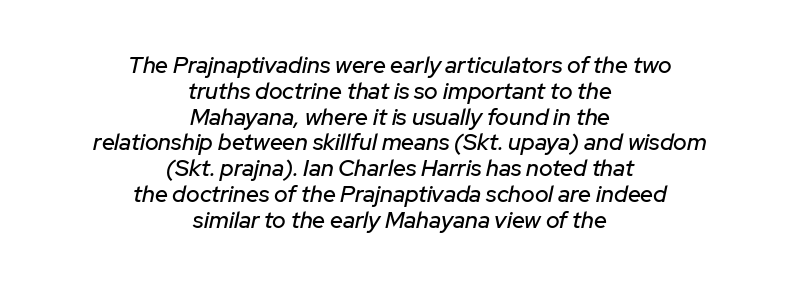
The gaps between neighbouring characters are ordinary and unremarkable. Closely set lines give the paragraph a compact silhouette. The zone under the glyphs is completely vacant. Casual observation: everything's sitting right in the middle.
